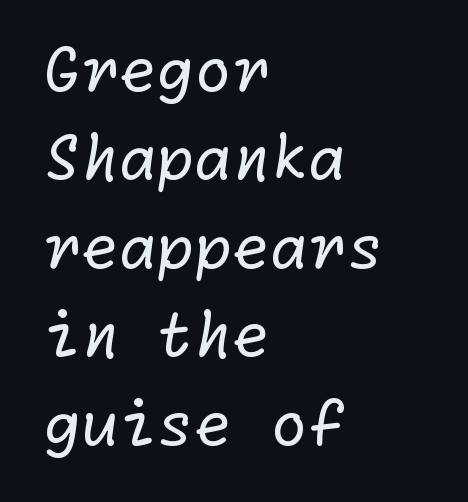
{"serif": "no", "bold": "no", "weight": "regular", "width": "normal", "stroke_contrast": "low", "x_height": "medium", "underline": "no", "align": "left", "line_spacing": "normal", "line_spacing_ratio": 1.45, "letter_spacing": "normal", "letter_spacing_em": 0.0, "glyph_px": 61}
